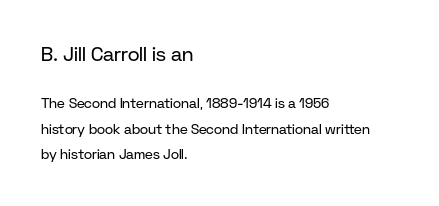
Every character sits straight up, as roman type does. Is the block centered? No — it sits flush against the left margin. The rendering shrinks the type as you move from the upper chunk to the lower. Any mark beneath the type? The region is blank. Summary of weight: not heavy and not bold. Look at the tracking — it's just the regular setting, nothing added.
